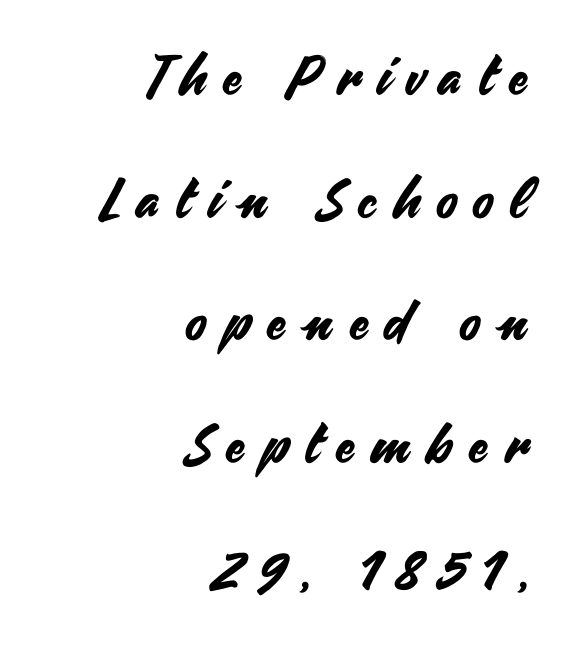
The image shows 55 px sans-serif type; set right-aligned, loose line spacing (2.23x), unusually wide letter spacing (+0.31 em), not underlined; medium stroke contrast and a small x-height.
